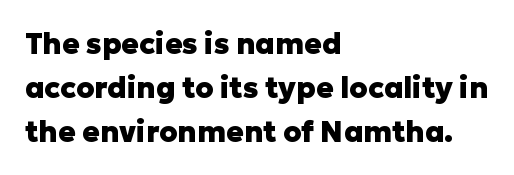
{"serif": "no", "italic": "no", "bold": "yes", "weight": "heavy", "width": "normal", "stroke_contrast": "low", "x_height": "medium", "monospaced": "no", "underline": "no", "align": "left", "line_spacing": "normal", "line_spacing_ratio": 1.51, "letter_spacing": "normal", "letter_spacing_em": 0.0, "glyph_px": 29}
